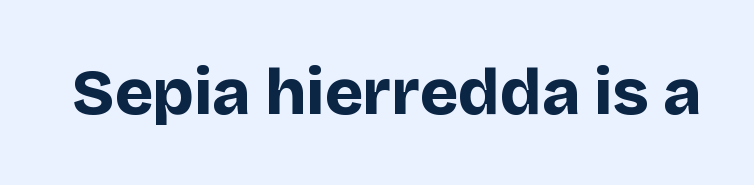
Serif or sans? Sans — the stroke terminals are bare. Inter-character spacing is left at the font's built-in metrics. Caption: bold face, heavy strokes. Type without underlining. This is roman type, the default non-slanted kind.
